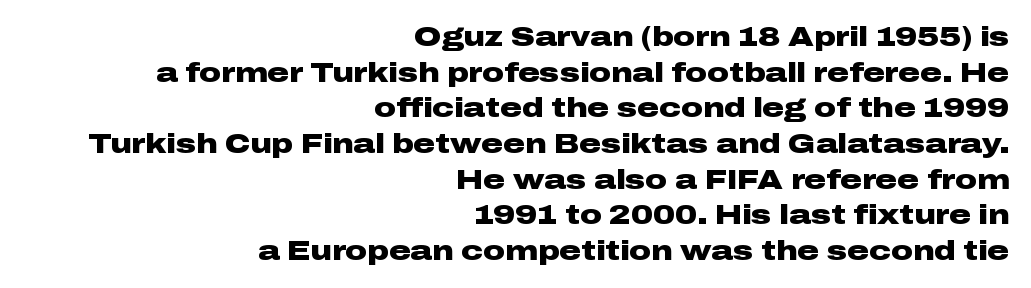
Vertically, the passage feels balanced, rows spaced as you'd expect. The type is set solid horizontally, with unmodified tracking. Just letters on the line, the space beneath them empty. This is roman type, the default non-slanted kind.
